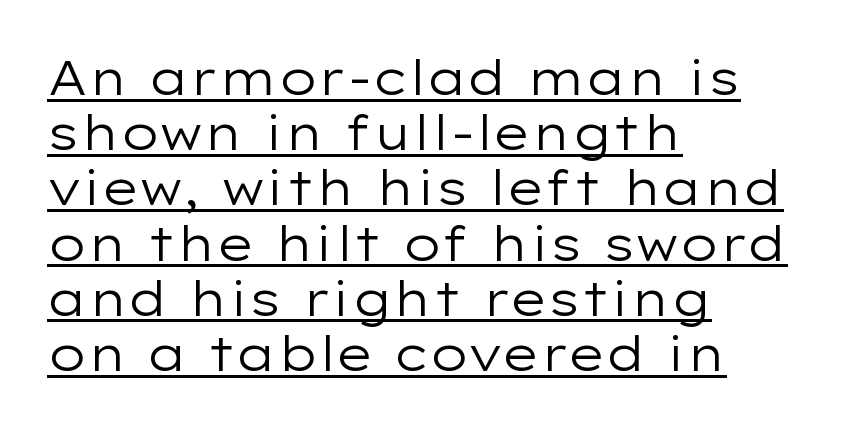
The image shows 48 px regular-weight, wide sans-serif type, upright; set left-aligned, tight line spacing (1.15x), normal letter spacing, underlined; low stroke contrast and a medium x-height.
